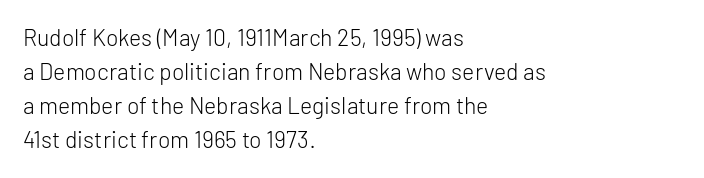
{"italic": "no", "bold": "no", "underline": "no", "align": "left", "line_spacing": "normal", "line_spacing_ratio": 1.48, "letter_spacing": "normal", "letter_spacing_em": 0.0, "glyph_px": 23}
